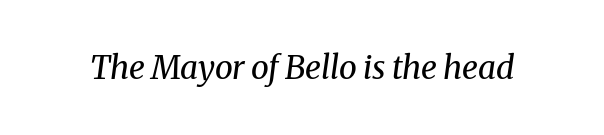
The image shows 32 px regular-weight serif type, italic (leaning right); set normal letter spacing, not underlined; medium stroke contrast and a medium x-height.
